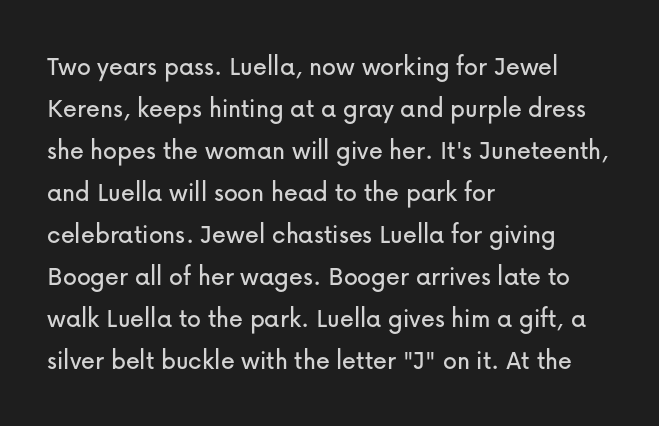
The image shows 28 px sans-serif type, upright; set left-aligned, normal line spacing (1.5x), normal letter spacing, not underlined; low stroke contrast and a medium x-height.
